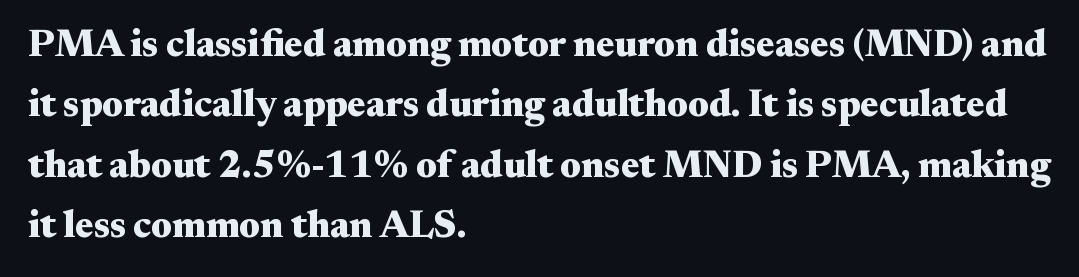
The image shows 38 px heavy, wide serif type, upright; set left-aligned, normal line spacing (1.59x), normal letter spacing, not underlined; medium stroke contrast and a small x-height.
